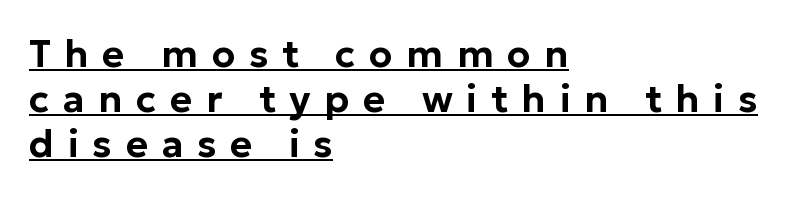
The image shows 38 px sans-serif type, upright; set left-aligned, line spacing 1.19x, unusually wide letter spacing (+0.36 em), underlined; low stroke contrast and a medium x-height.
